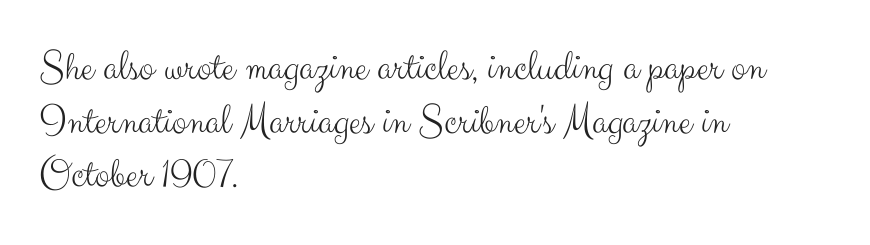
{"serif": "no", "bold": "no", "weight": "light", "width": "normal", "stroke_contrast": "medium", "x_height": "small", "monospaced": "no", "underline": "no", "align": "left", "line_spacing_ratio": 1.22, "letter_spacing": "normal", "letter_spacing_em": 0.0, "glyph_px": 44}
